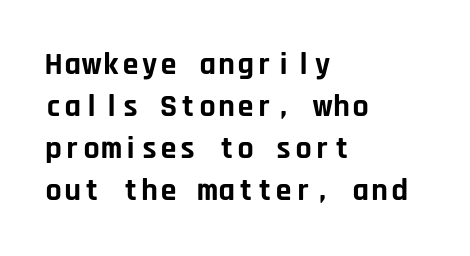
Q: Is the text bold? A: Yes.
Q: Is the text italic (slanted)? A: No, it is upright.
Q: Is the typeface a serif or a sans-serif typeface? A: Sans-serif.
Q: Is the text underlined? A: No.
Q: How is the paragraph aligned? A: Left-aligned.
Q: Is the spacing between letters normal or unusually wide? A: Normal.
Q: Is the spacing between lines tight, normal or loose? A: Normal.
Q: Width (condensed, normal, or wide)? A: Normal.
Q: Stroke contrast? A: Low.
Q: x-height? A: Large.
Q: Monospaced? A: Yes.
